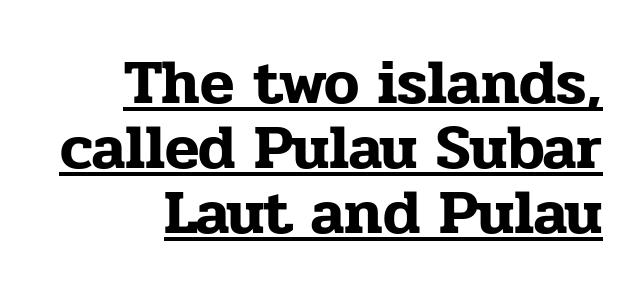
{"serif": "yes", "italic": "no", "width": "normal", "stroke_contrast": "low", "x_height": "medium", "monospaced": "no", "underline": "yes", "align": "right", "line_spacing": "tight", "line_spacing_ratio": 1.03, "letter_spacing": "normal", "letter_spacing_em": 0.0, "glyph_px": 63}
